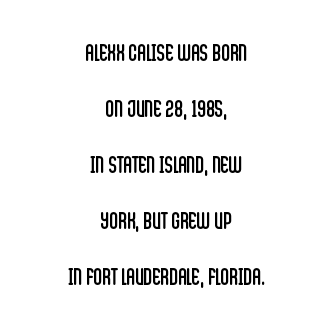
The image shows 24 px text type, upright; set centered, loose line spacing (2.33x), normal letter spacing, not underlined.
